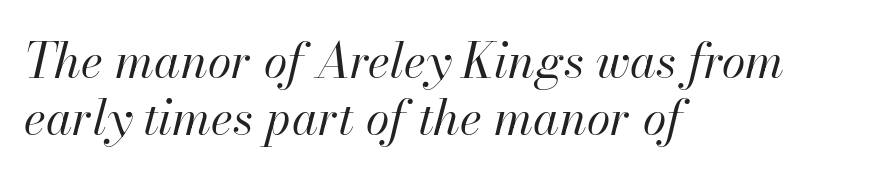
{"italic": "yes", "lean": "right", "slant_degrees": 13, "bold": "no", "weight": "regular", "width": "normal", "stroke_contrast": "high", "x_height": "small", "monospaced": "no", "underline": "no", "align": "left", "line_spacing_ratio": 1.19, "letter_spacing": "normal", "letter_spacing_em": 0.0, "glyph_px": 48}
